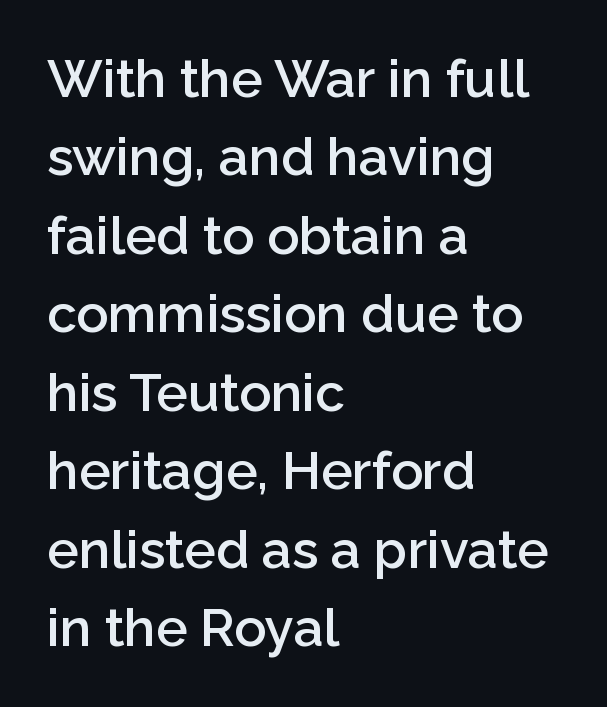
Q: Is the text bold? A: Semi-bold.
Q: Is the text italic (slanted)? A: No, it is upright.
Q: Is the typeface a serif or a sans-serif typeface? A: Sans-serif.
Q: Is the text underlined? A: No.
Q: How is the paragraph aligned? A: Left-aligned.
Q: Is the spacing between letters normal or unusually wide? A: Normal.
Q: Is the spacing between lines tight, normal or loose? A: Normal.
Q: Width (condensed, normal, or wide)? A: Normal.
Q: Stroke contrast? A: Low.
Q: x-height? A: Medium.
Q: Monospaced? A: No.
